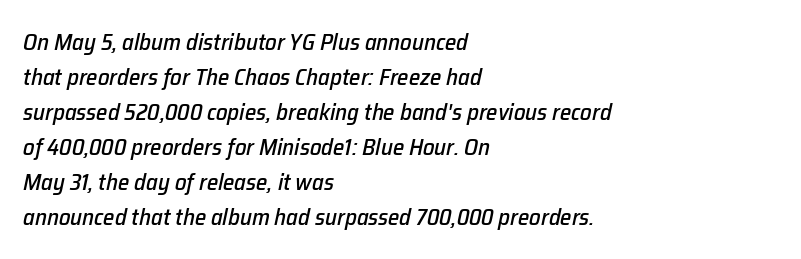
Q: Is the text italic (slanted)? A: Yes, it leans right by about 12 degrees.
Q: Is the text underlined? A: No.
Q: How is the paragraph aligned? A: Left-aligned.
Q: Is the spacing between letters normal or unusually wide? A: Normal.
Q: Is the spacing between lines tight, normal or loose? A: Normal.
